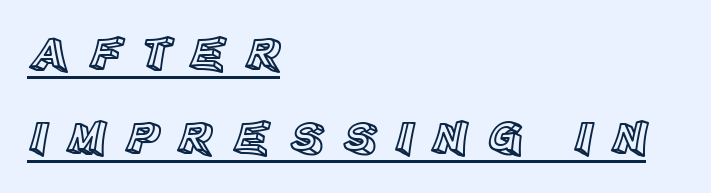
The image shows 48 px text type; set left-aligned, line spacing 1.74x, unusually wide letter spacing (+0.39 em), underlined; a large x-height.
